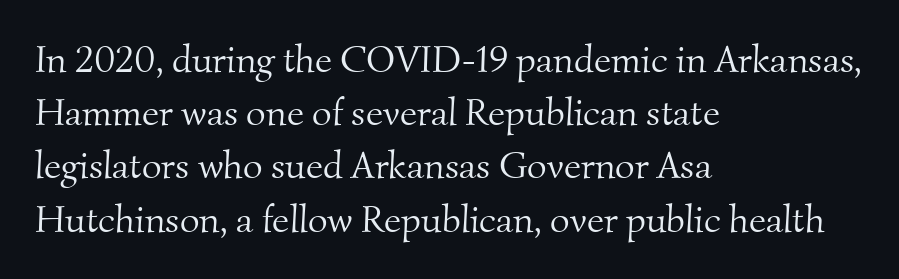
Q: Is the text bold? A: No.
Q: Is the typeface a serif or a sans-serif typeface? A: Serif.
Q: Is the text underlined? A: No.
Q: How is the paragraph aligned? A: Left-aligned.
Q: Is the spacing between letters normal or unusually wide? A: Normal.
Q: Is the spacing between lines tight, normal or loose? A: Normal.
Q: Width (condensed, normal, or wide)? A: Normal.
Q: Stroke contrast? A: Medium.
Q: x-height? A: Small.
Q: Monospaced? A: No.
